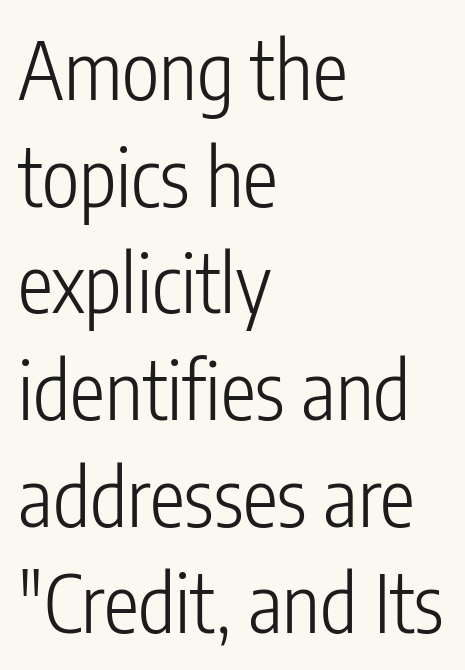
Q: Is the text bold? A: No.
Q: Is the text italic (slanted)? A: No, it is upright.
Q: Is the typeface a serif or a sans-serif typeface? A: Sans-serif.
Q: Is the text underlined? A: No.
Q: How is the paragraph aligned? A: Left-aligned.
Q: Is the spacing between letters normal or unusually wide? A: Normal.
Q: Is the spacing between lines tight, normal or loose? A: Normal.
Q: Width (condensed, normal, or wide)? A: Condensed.
Q: Stroke contrast? A: Low.
Q: x-height? A: Medium.
Q: Monospaced? A: No.
